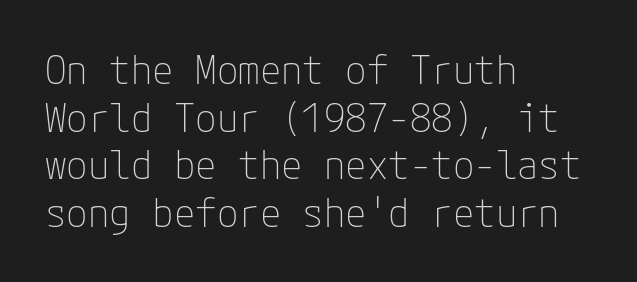
A sans-serif font was chosen for this passage. Notice how the stems are strictly vertical — no italics here. Rule under the text: the space is simply empty. In CSS terms this would be text-align: left. Characters follow at the spacing the type designer built in. The cut favours lightness, reaching ordinary text weight at its darkest.
